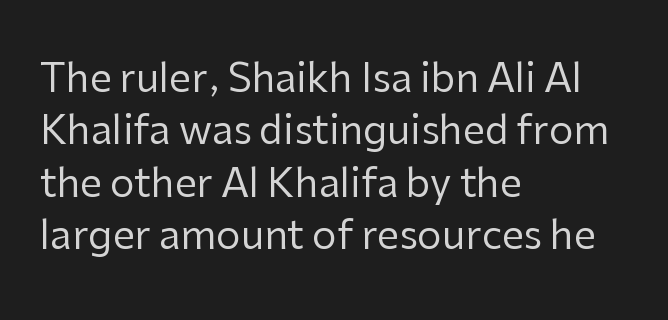
{"serif": "no", "italic": "no", "bold": "no", "weight": "regular", "width": "normal", "stroke_contrast": "low", "x_height": "medium", "monospaced": "no", "underline": "no", "align": "left", "line_spacing": "normal", "line_spacing_ratio": 1.34, "letter_spacing": "normal", "letter_spacing_em": 0.0, "glyph_px": 39}
